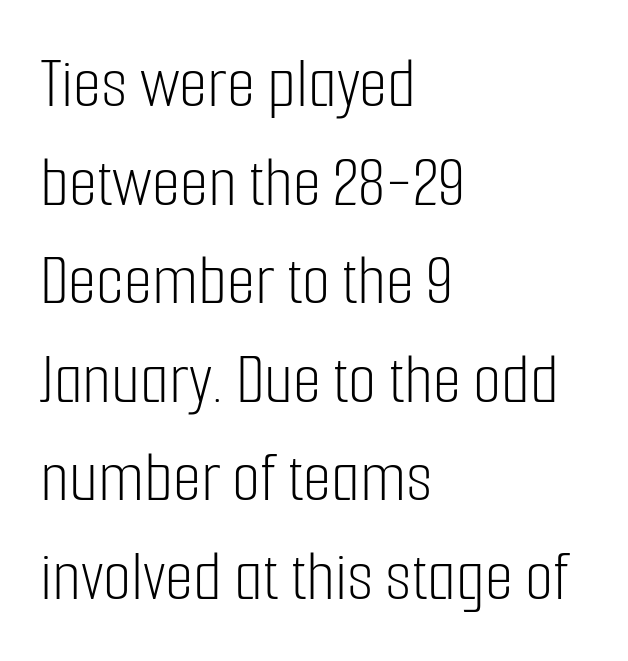
Q: Is the text bold? A: No.
Q: Is the text italic (slanted)? A: No, it is upright.
Q: Is the typeface a serif or a sans-serif typeface? A: Sans-serif.
Q: Is the text underlined? A: No.
Q: How is the paragraph aligned? A: Left-aligned.
Q: Is the spacing between letters normal or unusually wide? A: Normal.
Q: Is the spacing between lines tight, normal or loose? A: Normal.
Q: Width (condensed, normal, or wide)? A: Condensed.
Q: Stroke contrast? A: Low.
Q: x-height? A: Medium.
Q: Monospaced? A: No.
